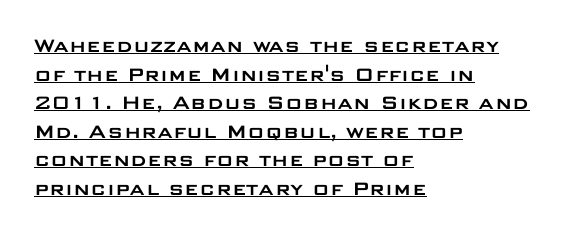
The rendering anchors every line to the left-hand side. Glyph-to-glyph distance matches everyday printed text. The typography opts for an upright posture over an oblique one. Caption: lettering with a line underneath.
